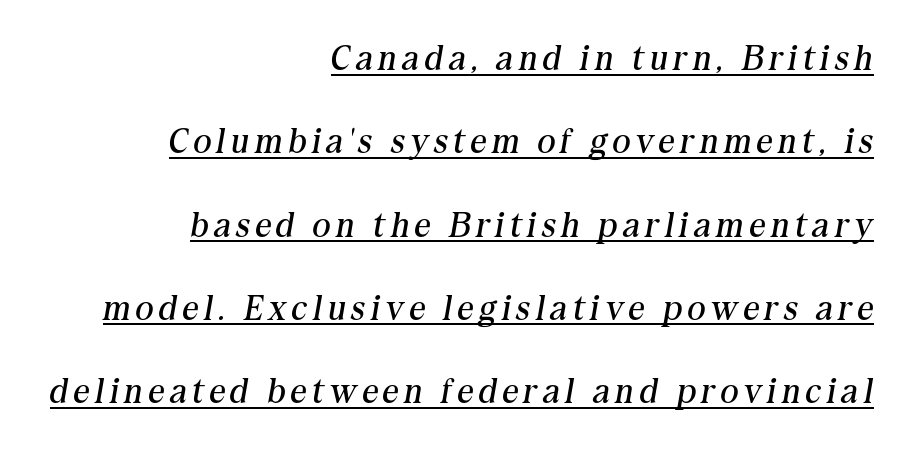
These lines were composed using italics. Think of a printed novel: that variable character pitch is what you see here. Unbolded letterforms with no extra heft. A typesetter would label this face a serif. Caption: multi-line text, flush right, ragged left. Loosely led — the rows are spread out.
